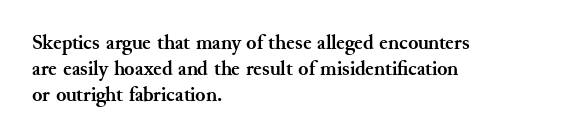
Does the weight exceed regular? Yes, all the way to bold. A typesetter would mark this as roman, not italic. The glyphs are unaccompanied by any horizontal stroke below them. Interline gaps are of average width in this sample. The horizontal fit of the characters is conventional and even.
